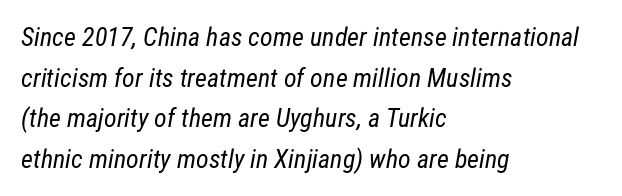
{"bold": "no", "underline": "no", "align": "left", "line_spacing": "normal", "line_spacing_ratio": 1.56, "letter_spacing": "normal", "letter_spacing_em": 0.0, "glyph_px": 26}
